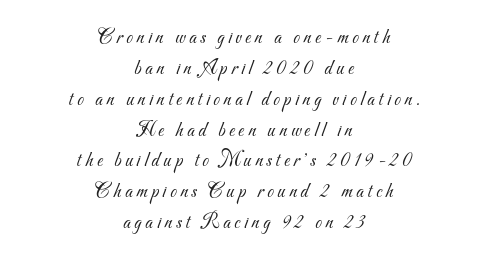
Beneath every word, the page is bare. Horizontally, the lines are justified to the midpoint only. Is the type heavy? It reads as light-to-regular instead. Does the leading feel generous? No, just average.
